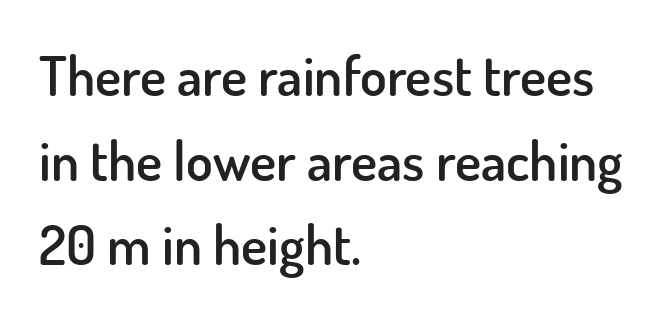
The image shows 55 px semibold sans-serif type, upright; set left-aligned, normal line spacing (1.54x), normal letter spacing, not underlined; low stroke contrast and a small x-height.
